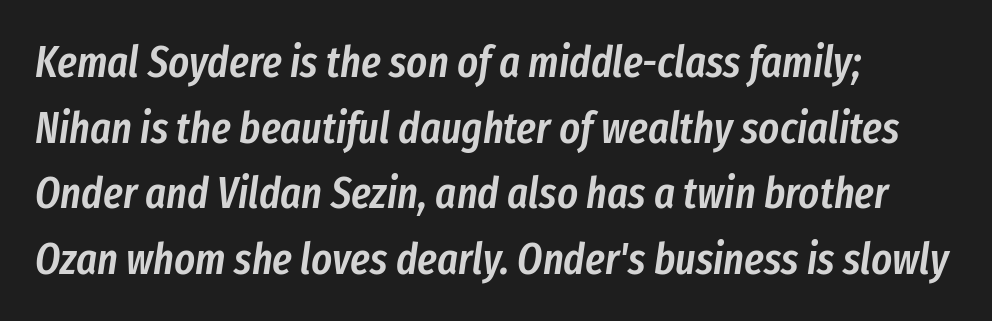
{"italic": "yes", "lean": "right", "slant_degrees": 8, "bold": "semi", "weight": "semibold", "width": "condensed", "stroke_contrast": "low", "x_height": "medium", "monospaced": "no", "underline": "no", "align": "left", "line_spacing": "normal", "line_spacing_ratio": 1.49, "letter_spacing": "normal", "letter_spacing_em": 0.0, "glyph_px": 44}
